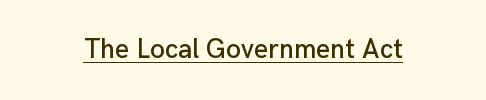
The image shows 27 px text type, upright; set normal letter spacing, underlined.
